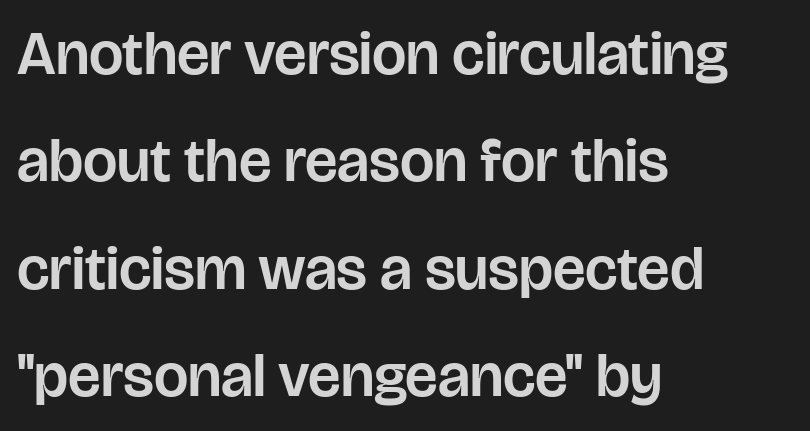
Stroke terminals: plain, sans-serif. Descenders are the only things crossing below the line. Line beginnings align vertically; line endings do not. This sample has the flowing, uneven cadence of proportional lettering.
